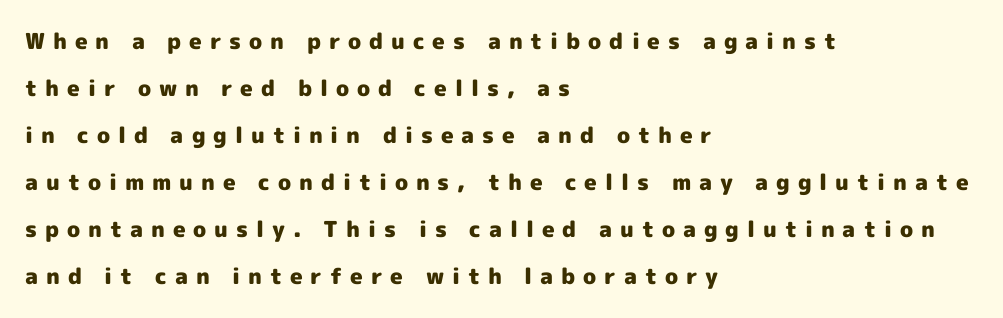
{"italic": "no", "bold": "yes", "underline": "no", "align": "left", "line_spacing": "loose", "line_spacing_ratio": 2.14, "letter_spacing": "wide", "letter_spacing_em": 0.36, "glyph_px": 22}
